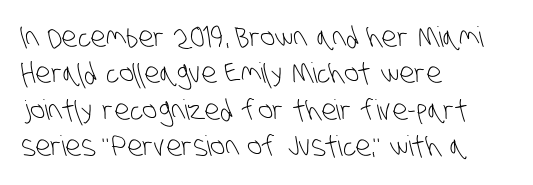
There is no visible air inserted between adjacent glyphs. The compositor pushed each line to the left boundary. Interline gaps are of average width in this sample. The typeface chosen for these lines omits serifs.
